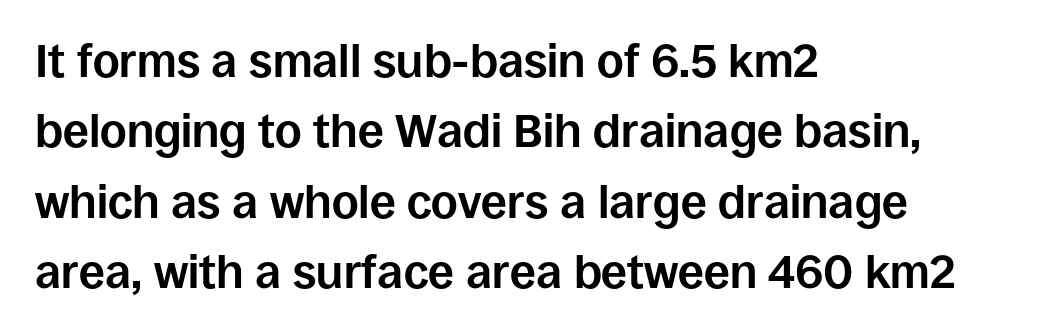
The text was rendered using a sans face with plain stroke endings. Every character sits straight up, as roman type does. Baseline-to-baseline distance is the conventional proportion of letter height. Words appear dense and cohesive because spacing is normal. Lines of text with bare space underneath. Where is the straight margin? On the left.
